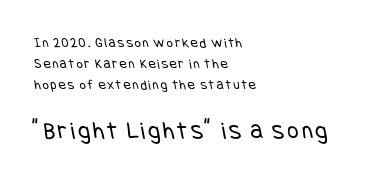
The image shows 25 px text type; set left-aligned, normal line spacing (1.51x), not underlined; the second (bottom) block is 1.79x larger.
